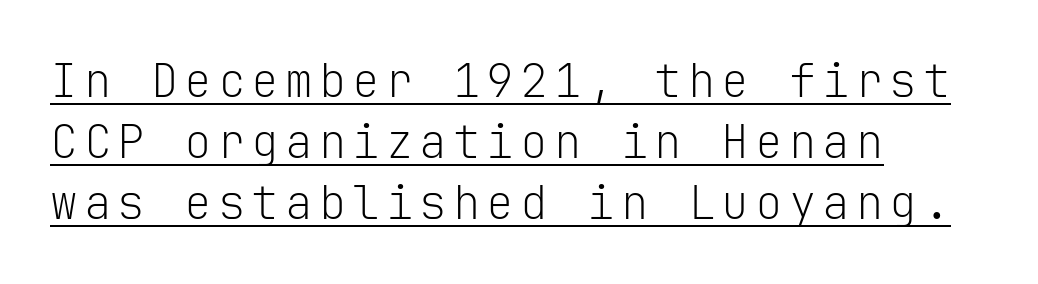
{"serif": "no", "italic": "no", "bold": "no", "weight": "light", "width": "normal", "stroke_contrast": "low", "x_height": "medium", "monospaced": "yes", "underline": "yes", "align": "left", "line_spacing": "normal", "line_spacing_ratio": 1.33, "glyph_px": 46}
